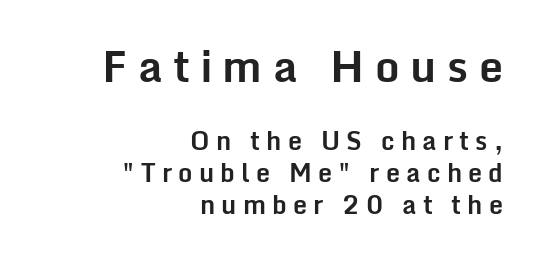
The text block is weighted toward the right margin, trailing off unevenly leftward. Only glyphs here, with clear space below each row. Regarding leading, the lines here are spaced in the standard way. Letterform terminals end flat and unadorned throughout the passage.
